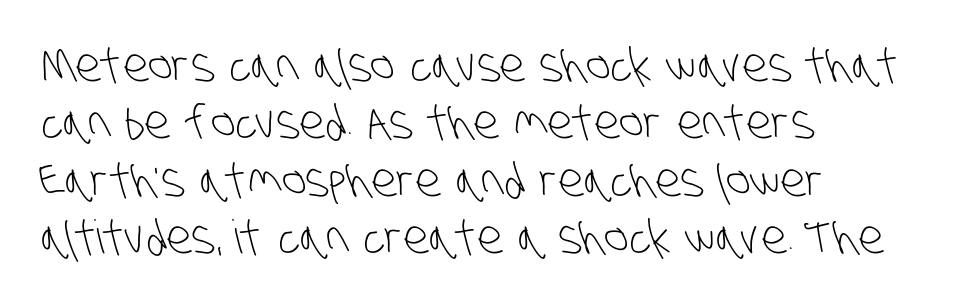
This sample has the flowing, uneven cadence of proportional lettering. Teacher's note: observe the even left margin — that is flush-left alignment. The weight would be labelled regular, book, light, or lighter still. Type style note: lacks serifs. The baseline area is clear. Caption: standard tracking, unaltered.
